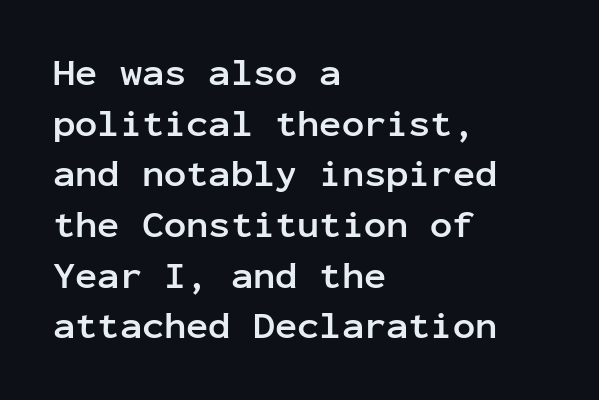
Each line starts at the same left margin while the right side varies. These lines are rendered in a fixed-pitch font. Heavy, bold letterforms. Look at the tracking — it's just the regular setting, nothing added. Look at the bottom of the vertical strokes: they stop flat, with no serifs.
